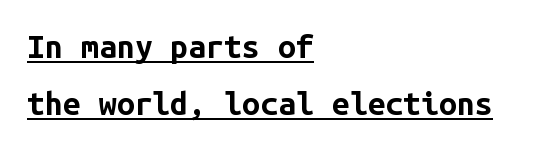
{"serif": "no", "italic": "no", "bold": "yes", "weight": "bold", "width": "normal", "stroke_contrast": "low", "x_height": "medium", "monospaced": "yes", "underline": "yes", "align": "left", "line_spacing_ratio": 1.77, "letter_spacing": "normal", "letter_spacing_em": 0.0, "glyph_px": 32}
